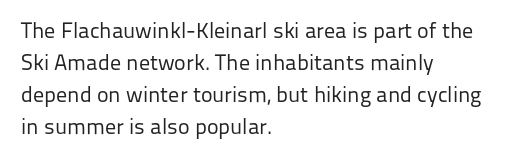
{"italic": "no", "bold": "no", "underline": "no", "align": "left", "line_spacing": "normal", "line_spacing_ratio": 1.46, "letter_spacing": "normal", "letter_spacing_em": 0.0, "glyph_px": 22}
